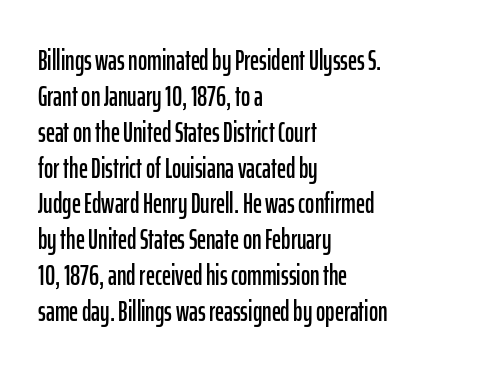
Q: Is the text italic (slanted)? A: No, it is upright.
Q: Is the typeface a serif or a sans-serif typeface? A: Sans-serif.
Q: Is the text underlined? A: No.
Q: How is the paragraph aligned? A: Left-aligned.
Q: Is the spacing between letters normal or unusually wide? A: Normal.
Q: Is the spacing between lines tight, normal or loose? A: Normal.
Q: Width (condensed, normal, or wide)? A: Condensed.
Q: Stroke contrast? A: Low.
Q: x-height? A: Medium.
Q: Monospaced? A: No.
